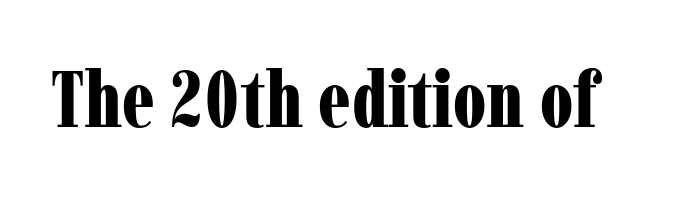
The image shows 79 px bold, condensed serif type, upright; set normal letter spacing, not underlined; low stroke contrast and a medium x-height.
